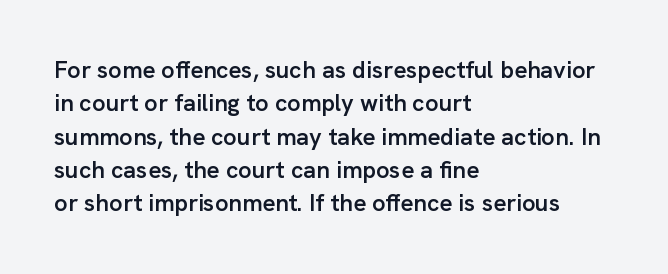
The image shows 24 px text type, upright; set left-aligned, normal line spacing (1.39x), normal letter spacing, not underlined.
